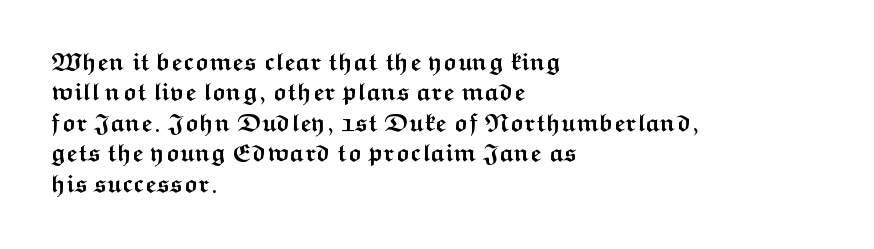
Each line starts at the same left margin while the right side varies. Words appear dense and cohesive because spacing is normal. What weight is shown? A full bold with thick strokes. Nope, not italic — everything's standing straight.
